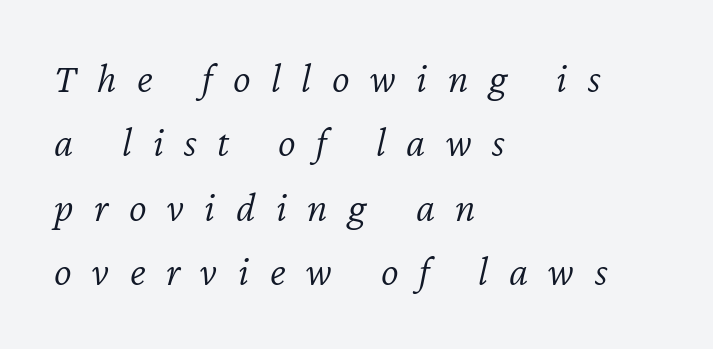
Does extra space separate the letters? Yes, quite a lot of it. Leftover space on each line is placed entirely after the last word. This is oblique type, the kind used for emphasis or titles. The letters advance in unequal steps, a hallmark of proportional type. Underline: absent.
